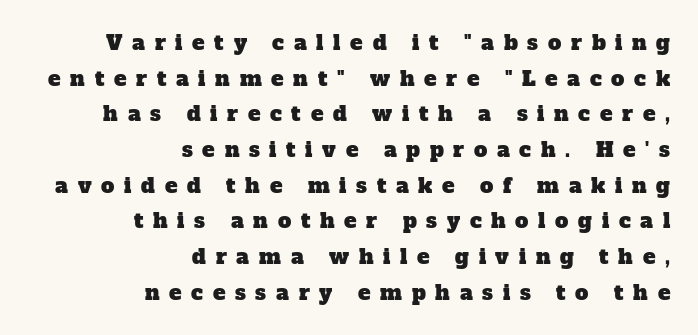
One-word summary of the alignment: right. The specimen omits any rule beneath the text block's lines. What's the leading like? Ordinary, nothing unusual. Tracking value appears strongly positive — letters spread wide.
